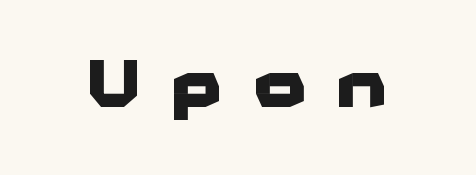
{"serif": "no", "italic": "no", "bold": "yes", "weight": "heavy", "width": "wide", "stroke_contrast": "low", "x_height": "medium", "monospaced": "no", "underline": "no", "letter_spacing": "wide", "letter_spacing_em": 0.49, "glyph_px": 65}
